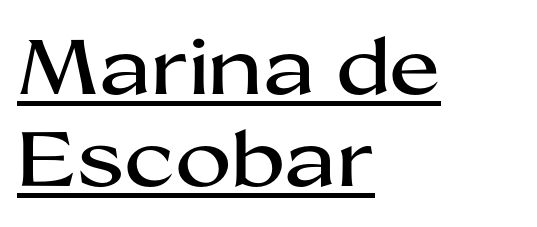
The image shows 77 px wide type, upright; set left-aligned, line spacing 1.19x, normal letter spacing, underlined; medium stroke contrast and a medium x-height.
